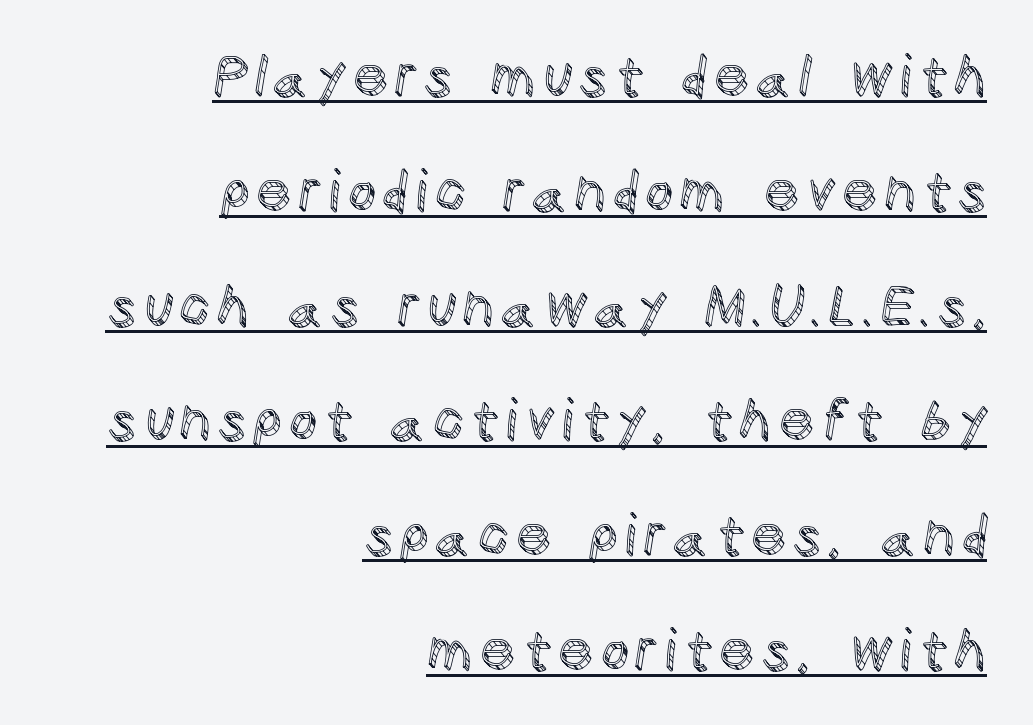
The string is rendered with underlining switched on. A typesetter would call this proportional, since set widths differ per character. Is there much room between lines? Yes — plenty of vertical air separates them.
